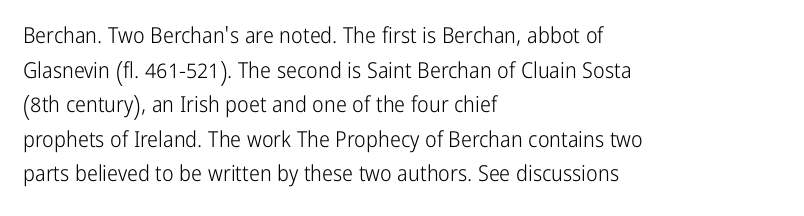
Which margin do the lines hug? The left one — the right edge is uneven. This is roman type, the default non-slanted kind. Summary of vertical rhythm: regular, with standard interline spacing. These glyphs show unthickened strokes, regular width or finer. The rendering keeps characters at their native spacing. The gap between lines stays unmarked.
